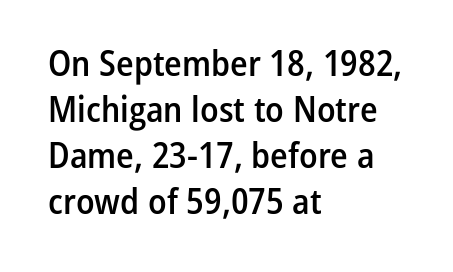
{"serif": "no", "italic": "no", "bold": "semi", "weight": "semibold", "width": "condensed", "stroke_contrast": "low", "x_height": "medium", "monospaced": "no", "underline": "no", "align": "left", "line_spacing": "normal", "line_spacing_ratio": 1.28, "letter_spacing": "normal", "letter_spacing_em": 0.0, "glyph_px": 36}
